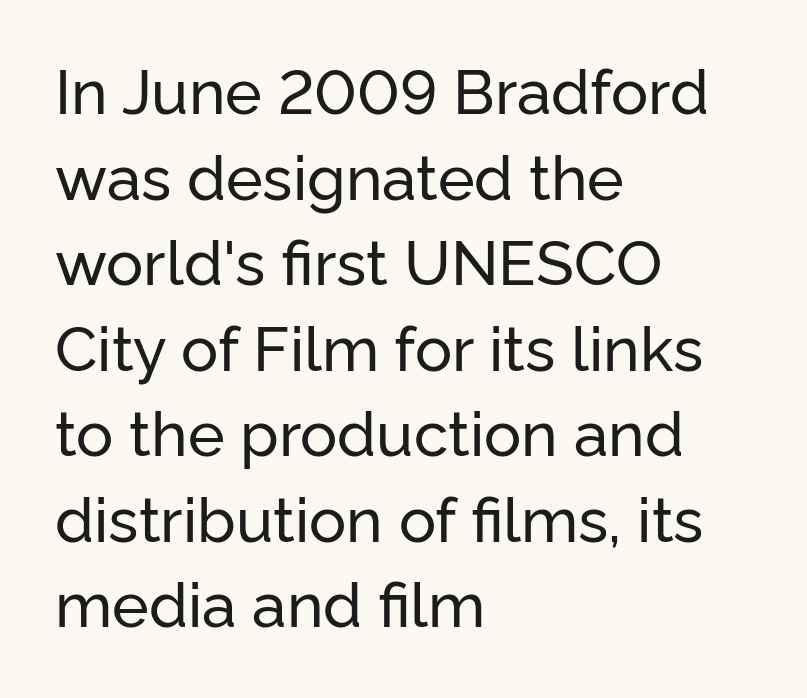
{"serif": "no", "italic": "no", "width": "normal", "stroke_contrast": "low", "x_height": "medium", "monospaced": "no", "underline": "no", "align": "left", "line_spacing": "normal", "line_spacing_ratio": 1.38, "letter_spacing": "normal", "letter_spacing_em": 0.0, "glyph_px": 62}
